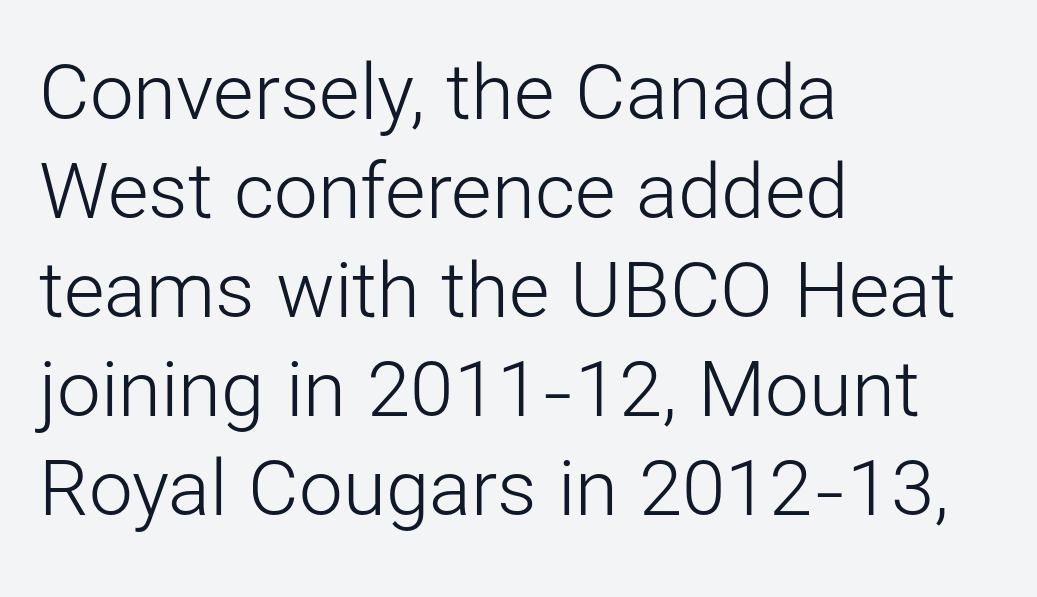
The image shows 78 px light sans-serif type, upright; set left-aligned, normal line spacing (1.27x), normal letter spacing, not underlined; low stroke contrast and a medium x-height.
